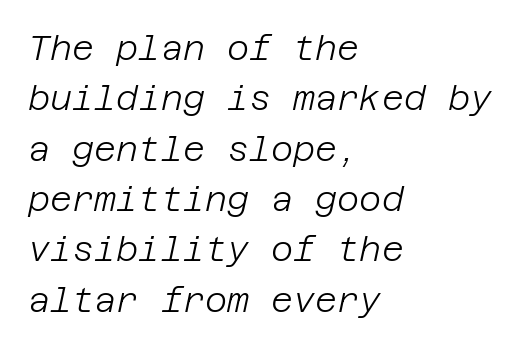
Typeset ragged right — the left edge is the straight one. Tracking value appears to be zero — textbook default spacing. Leading matches the norm, producing a regular column. Words float on clear page, feet unadorned.
